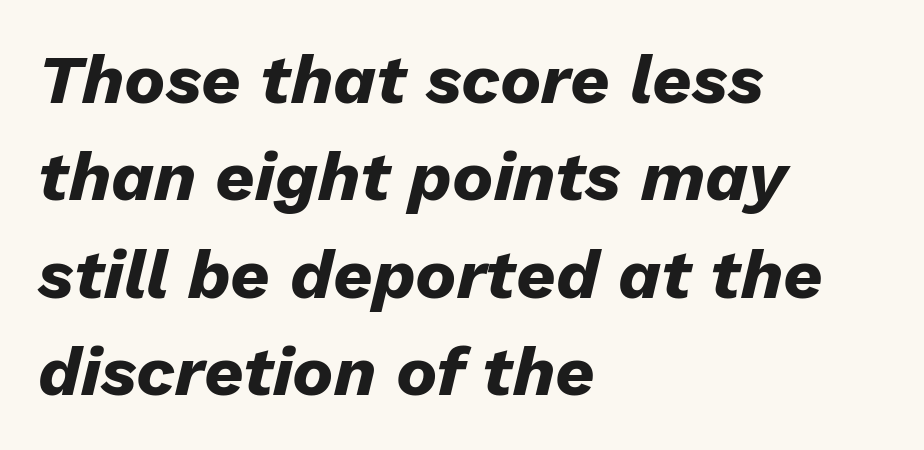
Characters are canted at an angle relative to the baseline's perpendicular. Alignment: flush left. How heavy is the stroke? Heavy — this is a bold. The passage shown is not underscored anywhere. Character widths vary here, with narrow letters taking less room than wide ones.
